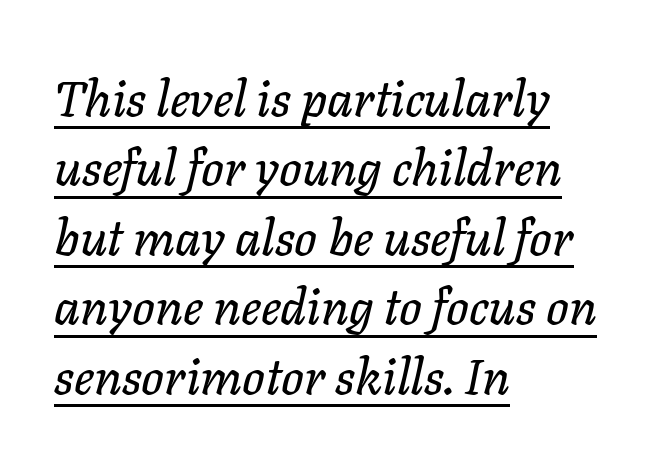
Decoration check: the copy is underlined. Summary of vertical rhythm: regular, with standard interline spacing. The face used here has a pronounced slope to its letters. The passage is arranged the way most books set body copy — flush left. A typesetter would call this proportional, since set widths differ per character. You could call the tracking neutral — neither tight nor loose.
